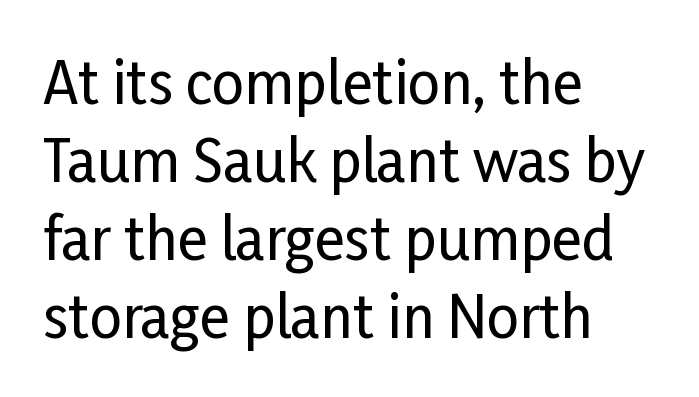
A normal amount of white space separates one row of letters from the next. Do the letters lean? They stand straight. Font category for this specimen: sans-serif. Each word holds together tightly as a unit, with standard inter-letter gaps.
